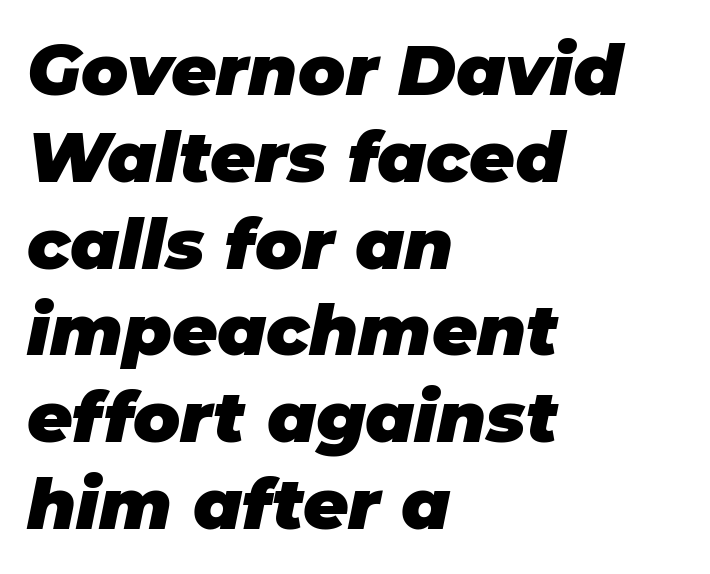
Q: Is the text bold? A: Yes.
Q: Is the text italic (slanted)? A: Yes, it leans right by about 11 degrees.
Q: Is the text underlined? A: No.
Q: How is the paragraph aligned? A: Left-aligned.
Q: Is the spacing between letters normal or unusually wide? A: Normal.
Q: Width (condensed, normal, or wide)? A: Normal.
Q: Stroke contrast? A: Low.
Q: x-height? A: Large.
Q: Monospaced? A: No.
